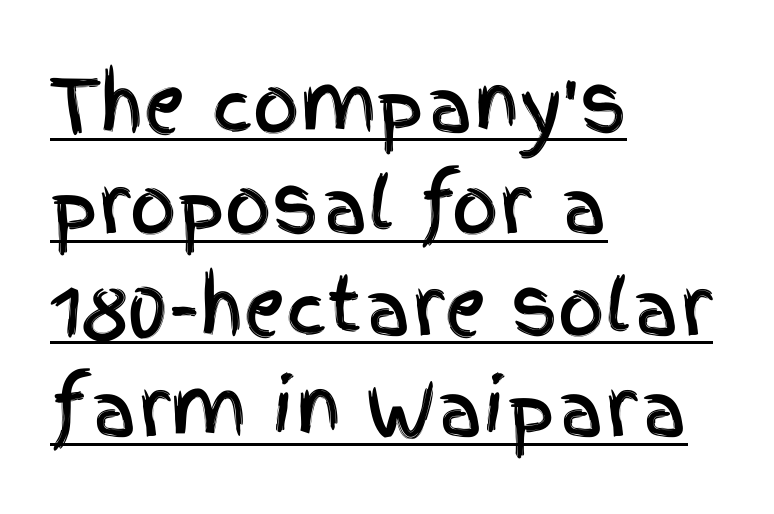
Q: Is the text italic (slanted)? A: No, it is upright.
Q: Is the typeface a serif or a sans-serif typeface? A: Sans-serif.
Q: Is the text underlined? A: Yes.
Q: How is the paragraph aligned? A: Left-aligned.
Q: Is the spacing between letters normal or unusually wide? A: Normal.
Q: Is the spacing between lines tight, normal or loose? A: Normal.
Q: Width (condensed, normal, or wide)? A: Condensed.
Q: x-height? A: Large.
Q: Monospaced? A: No.
